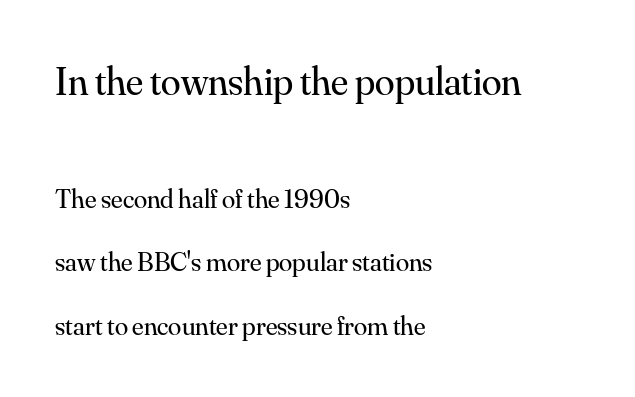
Q: Is the text bold? A: No.
Q: Is the text italic (slanted)? A: No, it is upright.
Q: Is the typeface a serif or a sans-serif typeface? A: Serif.
Q: Is the text underlined? A: No.
Q: How is the paragraph aligned? A: Left-aligned.
Q: Is the spacing between letters normal or unusually wide? A: Normal.
Q: Is the spacing between lines tight, normal or loose? A: Loose.
Q: Which block of text is set in a larger size, the first (top) or the second (bottom)? A: The first (top) one.
Q: Width (condensed, normal, or wide)? A: Normal.
Q: Stroke contrast? A: Medium.
Q: x-height? A: Small.
Q: Monospaced? A: No.
